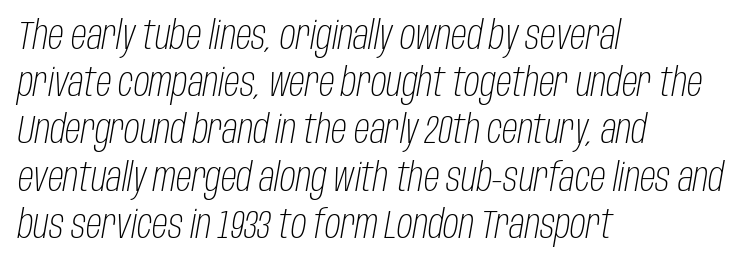
{"italic": "yes", "lean": "right", "slant_degrees": 10, "bold": "no", "weight": "light", "width": "condensed", "stroke_contrast": "low", "x_height": "large", "monospaced": "no", "underline": "no", "align": "left", "line_spacing_ratio": 1.21, "letter_spacing": "normal", "letter_spacing_em": 0.0, "glyph_px": 39}
